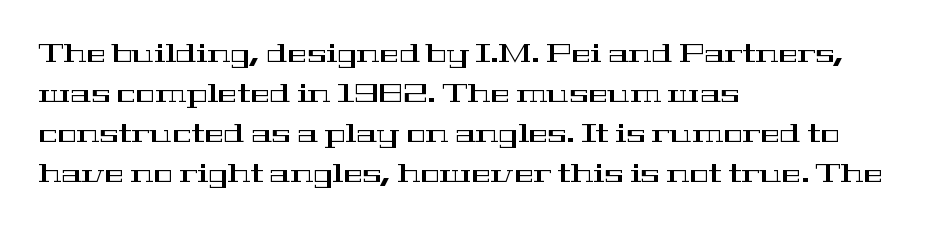
{"italic": "no", "underline": "no", "align": "left", "line_spacing": "normal", "line_spacing_ratio": 1.54, "letter_spacing": "normal", "letter_spacing_em": 0.0, "glyph_px": 26}
